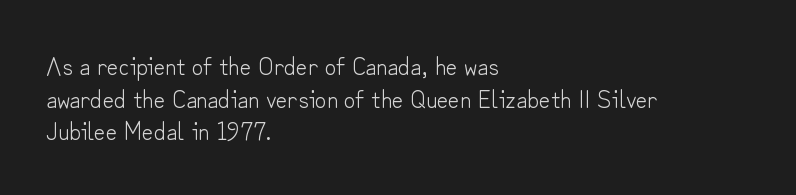
{"italic": "no", "bold": "no", "underline": "no", "align": "left", "line_spacing": "normal", "line_spacing_ratio": 1.31, "letter_spacing": "normal", "letter_spacing_em": 0.0, "glyph_px": 25}
